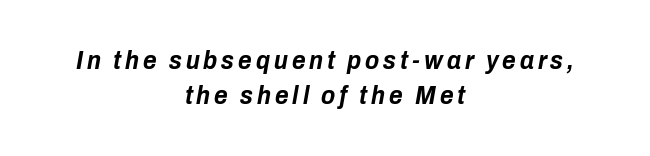
{"italic": "yes", "lean": "right", "slant_degrees": 10, "bold": "yes", "underline": "no", "align": "center", "line_spacing": "normal", "line_spacing_ratio": 1.34, "glyph_px": 26}
